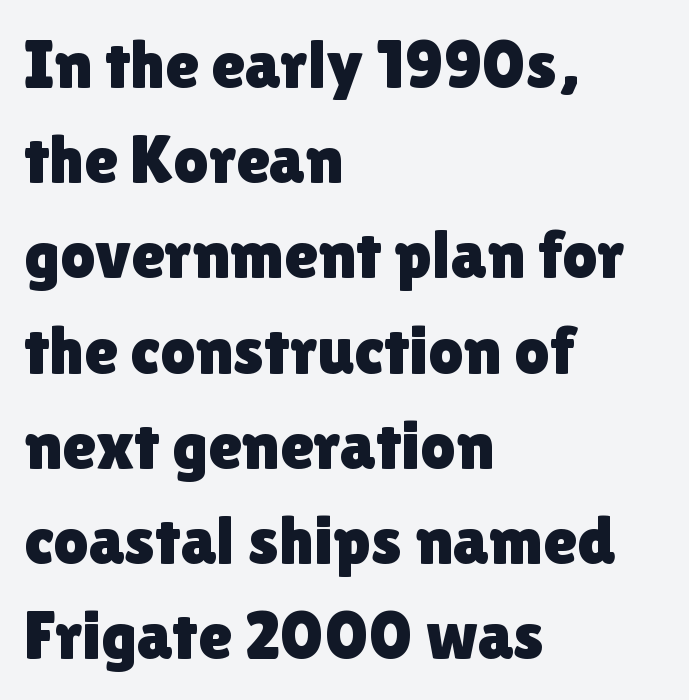
Ascenders rise straight up at ninety degrees. Layout note: lines flush left. The rendering uses natural spacing where letterforms have individual widths. Standard letterfit; no display-style spreading of the glyphs. Each letter's strokes conclude bluntly, with no projecting serifs.
